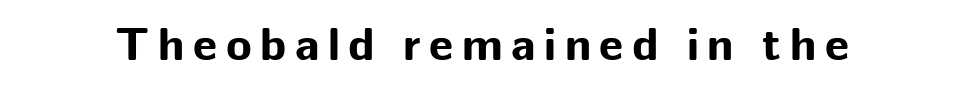
{"serif": "no", "italic": "no", "bold": "yes", "weight": "bold", "width": "normal", "stroke_contrast": "low", "x_height": "medium", "monospaced": "no", "underline": "no", "glyph_px": 47}
